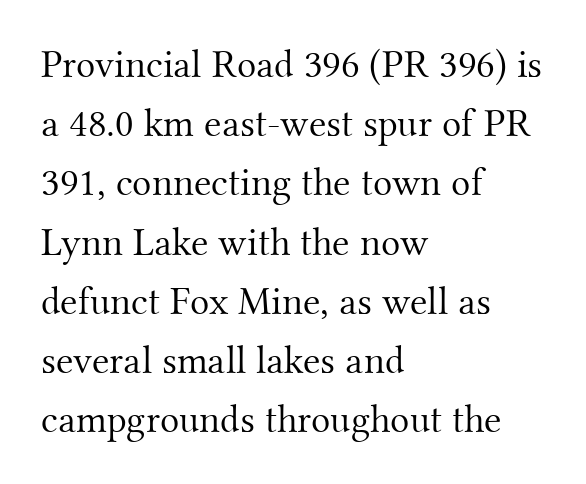
The image shows 40 px light serif type, upright; set left-aligned, normal line spacing (1.48x), normal letter spacing, not underlined; medium stroke contrast and a small x-height.
